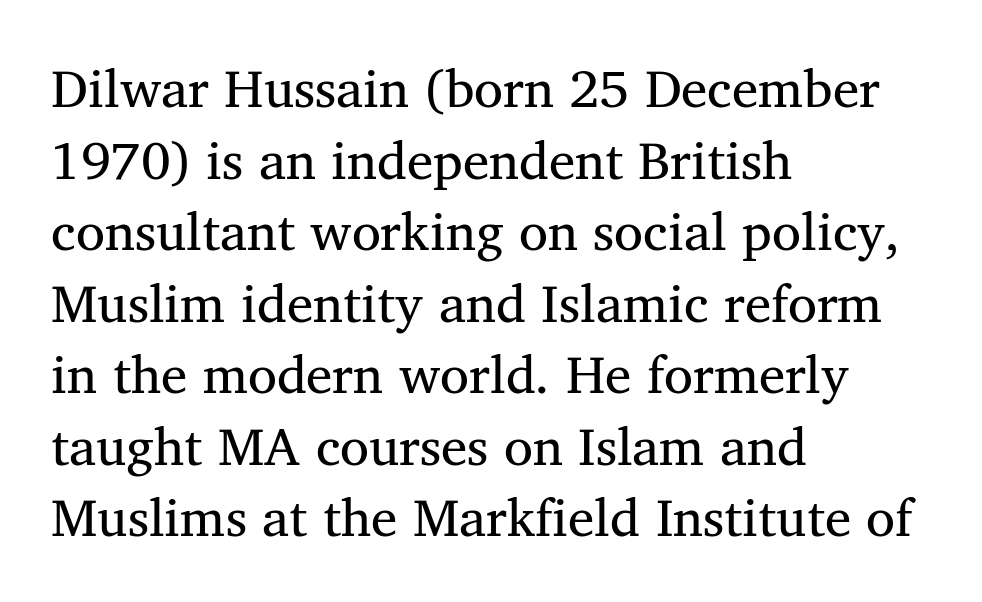
The characters are drawn with everyday or finer stroke widths. The rendering uses natural spacing where letterforms have individual widths. Interline gaps are of average width in this sample. Horizontal alignment here is leftward, the default for most running prose.
